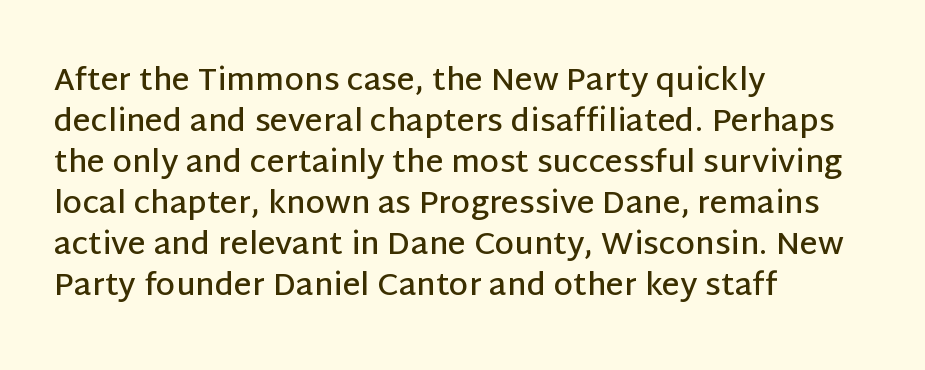
The image shows 31 px semibold sans-serif type, upright; set left-aligned, normal line spacing (1.32x), normal letter spacing, not underlined; low stroke contrast and a large x-height.
